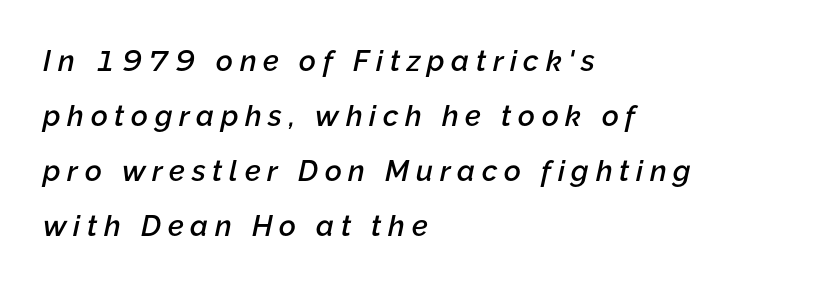
Note the varied advance widths — an 'i' is clearly narrower than an 'm'. The glyphs are unaccompanied by any horizontal stroke below them. A typesetter would mark this as italic. This sample trades compactness for vertical openness between lines. Moderately thickened strokes mark this as semibold type.
